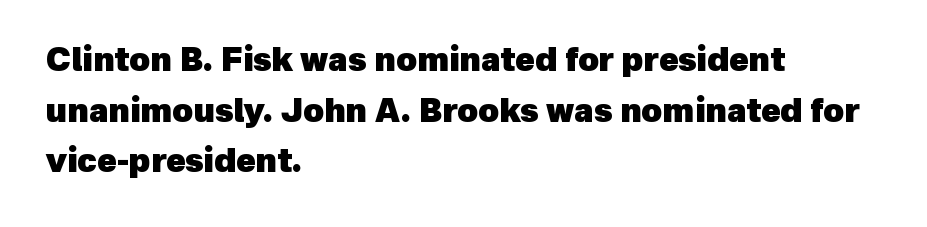
Character widths vary here, with narrow letters taking less room than wide ones. Does the leading feel generous? No, just average. Does the type have serifs? No, each stem ends abruptly. The passage is arranged the way most books set body copy — flush left. Chunky letters — that's bold for sure.
